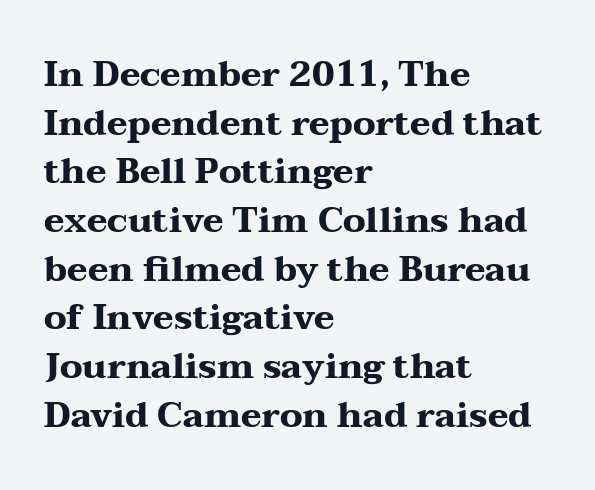
The image shows 35 px heavy, wide serif type, upright; set left-aligned, normal line spacing (1.39x), normal letter spacing, not underlined; medium stroke contrast and a medium x-height.
